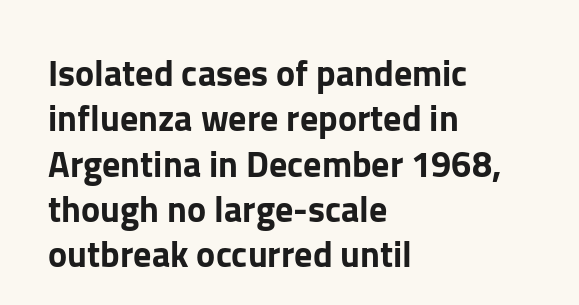
Q: Is the text italic (slanted)? A: No, it is upright.
Q: Is the typeface a serif or a sans-serif typeface? A: Sans-serif.
Q: Is the text underlined? A: No.
Q: How is the paragraph aligned? A: Left-aligned.
Q: Is the spacing between letters normal or unusually wide? A: Normal.
Q: Is the spacing between lines tight, normal or loose? A: Normal.
Q: Width (condensed, normal, or wide)? A: Normal.
Q: Stroke contrast? A: Low.
Q: x-height? A: Medium.
Q: Monospaced? A: No.
